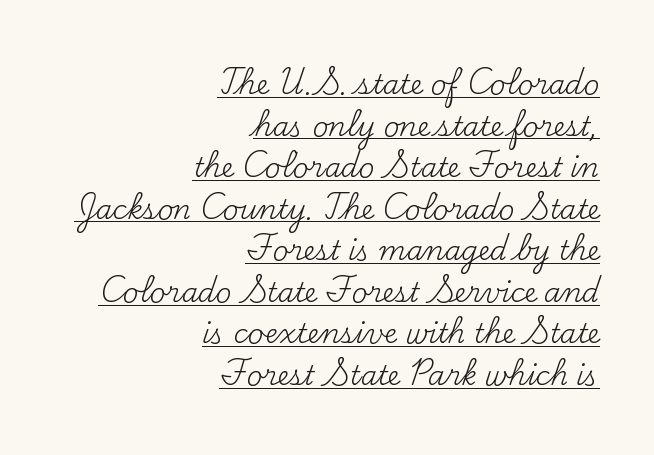
The passage shown stacks its lines at a standard gap. The passage shown is not bold in any degree. The line texture is even and compact thanks to regular tracking. Notice how the passage keeps a crisp vertical edge on the right only. Quick note: underline on.
